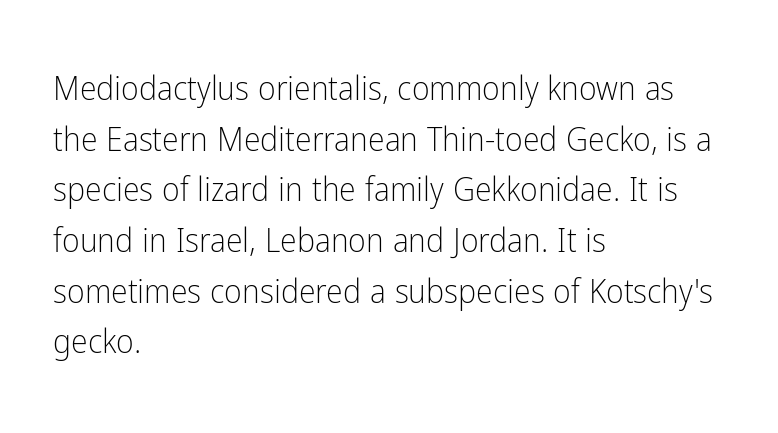
The image shows 34 px light, condensed sans-serif type, upright; set left-aligned, normal line spacing (1.49x), normal letter spacing, not underlined; low stroke contrast and a medium x-height.
